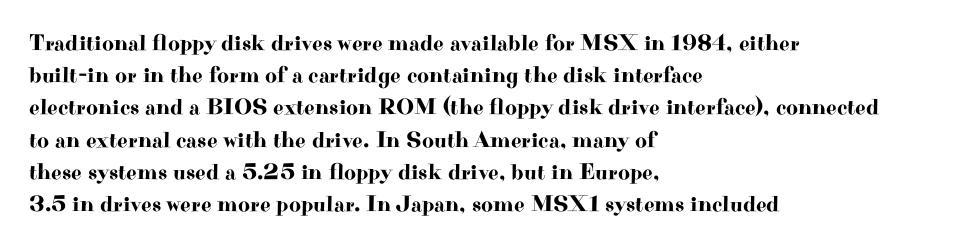
{"italic": "no", "underline": "no", "align": "left", "line_spacing": "normal", "line_spacing_ratio": 1.4, "letter_spacing": "normal", "letter_spacing_em": 0.0, "glyph_px": 23}
